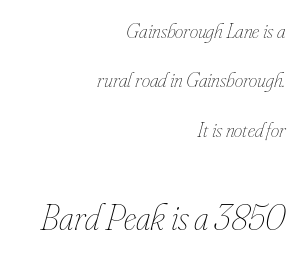
{"italic": "yes", "lean": "right", "slant_degrees": 16, "bold": "no", "weight": "thin", "width": "condensed", "stroke_contrast": "low", "x_height": "small", "monospaced": "no", "underline": "no", "align": "right", "line_spacing": "loose", "line_spacing_ratio": 2.35, "letter_spacing": "normal", "letter_spacing_em": 0.0, "larger_block": "second", "size_ratio": 1.71, "glyph_px": 36}
